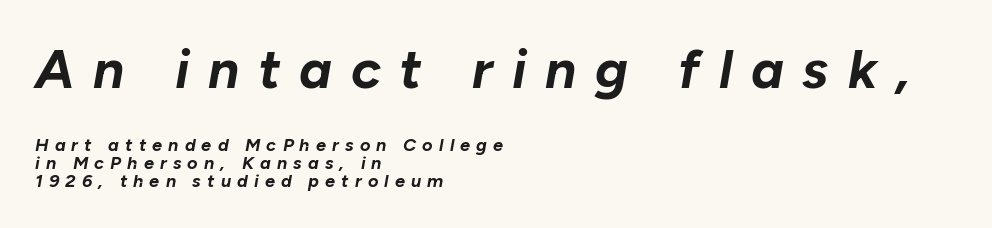
{"italic": "yes", "lean": "right", "slant_degrees": 10, "bold": "yes", "weight": "bold", "width": "normal", "stroke_contrast": "low", "x_height": "medium", "monospaced": "no", "underline": "no", "align": "left", "line_spacing": "tight", "line_spacing_ratio": 0.99, "letter_spacing": "wide", "letter_spacing_em": 0.34, "larger_block": "first", "size_ratio": 3.06, "glyph_px": 55}
